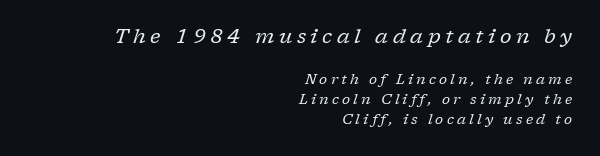
{"italic": "yes", "lean": "right", "slant_degrees": 17, "bold": "no", "underline": "no", "align": "right", "line_spacing": "normal", "line_spacing_ratio": 1.43, "letter_spacing": "wide", "letter_spacing_em": 0.23, "larger_block": "first", "size_ratio": 1.43, "glyph_px": 20}
